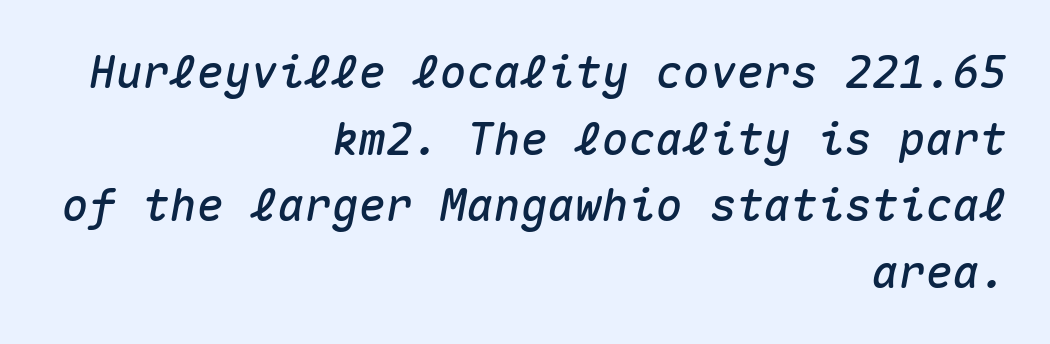
The text carries the slant typical of an italic or oblique font. The rendering anchors every line to the right-hand side. The strip under each line holds only bare page. Compared with typical body copy, the letter spacing here is the same. Every character here occupies the same horizontal width, giving the sample a typewriter-like rhythm. The passage shown stacks its lines at a standard gap.
